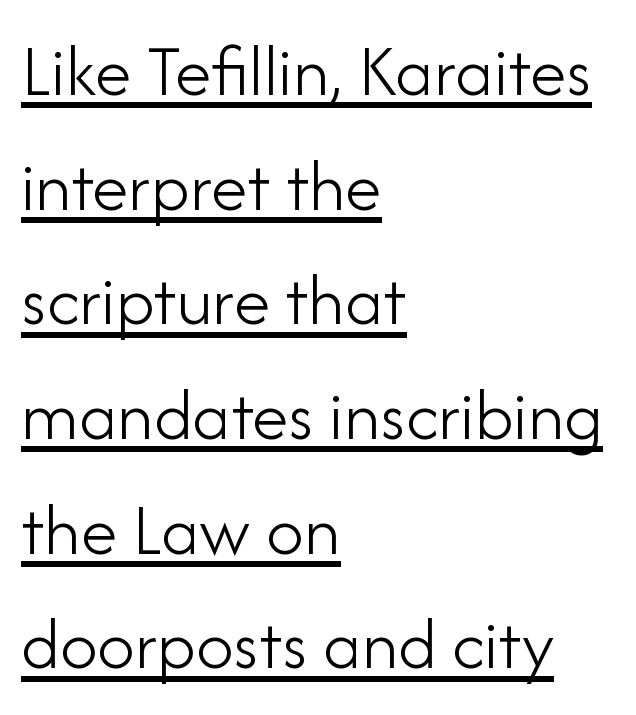
The image shows 74 px light sans-serif type, upright; set left-aligned, normal line spacing (1.55x), normal letter spacing, underlined; low stroke contrast and a small x-height.
